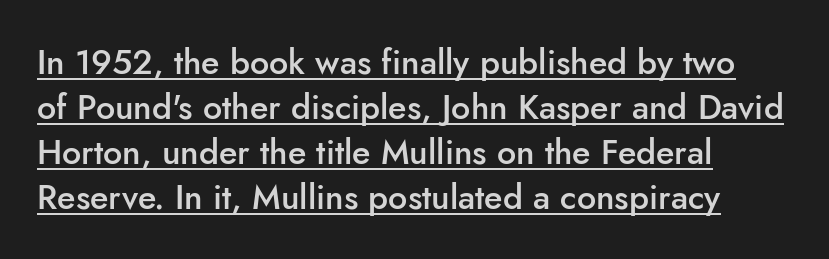
Q: Is the text bold? A: Semi-bold.
Q: Is the text italic (slanted)? A: No, it is upright.
Q: Is the typeface a serif or a sans-serif typeface? A: Sans-serif.
Q: Is the text underlined? A: Yes.
Q: How is the paragraph aligned? A: Left-aligned.
Q: Is the spacing between letters normal or unusually wide? A: Normal.
Q: Is the spacing between lines tight, normal or loose? A: Normal.
Q: Width (condensed, normal, or wide)? A: Normal.
Q: Stroke contrast? A: Low.
Q: x-height? A: Small.
Q: Monospaced? A: No.
